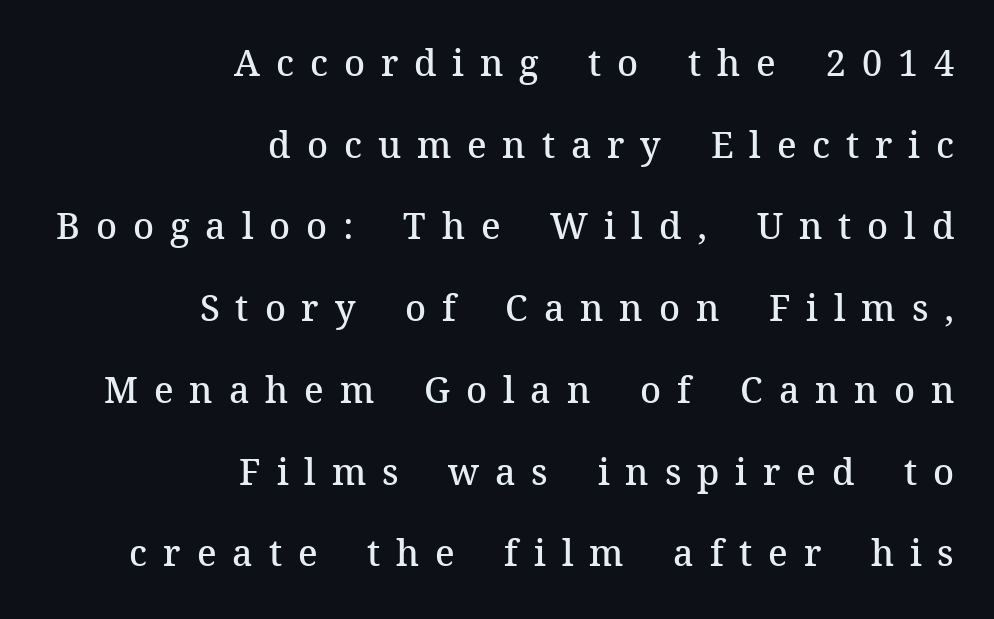
Q: Is the text bold? A: Semi-bold.
Q: Is the text italic (slanted)? A: No, it is upright.
Q: Is the typeface a serif or a sans-serif typeface? A: Serif.
Q: Is the text underlined? A: No.
Q: How is the paragraph aligned? A: Right-aligned.
Q: Is the spacing between letters normal or unusually wide? A: Unusually wide.
Q: Is the spacing between lines tight, normal or loose? A: Loose.
Q: Width (condensed, normal, or wide)? A: Normal.
Q: Stroke contrast? A: Medium.
Q: x-height? A: Medium.
Q: Monospaced? A: No.
